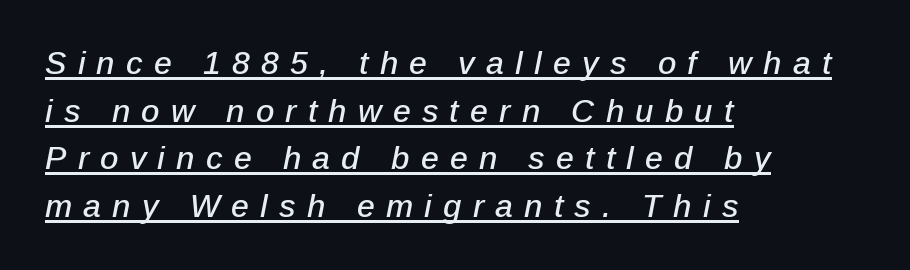
What stands out about the letter spacing? Its width — letters are far apart. What decoration does the sample have? An underline. This sample keeps an unexceptional amount of space between lines. The text block is weighted toward the left margin, trailing off unevenly rightward. The text carries the slant typical of an italic or oblique font.
